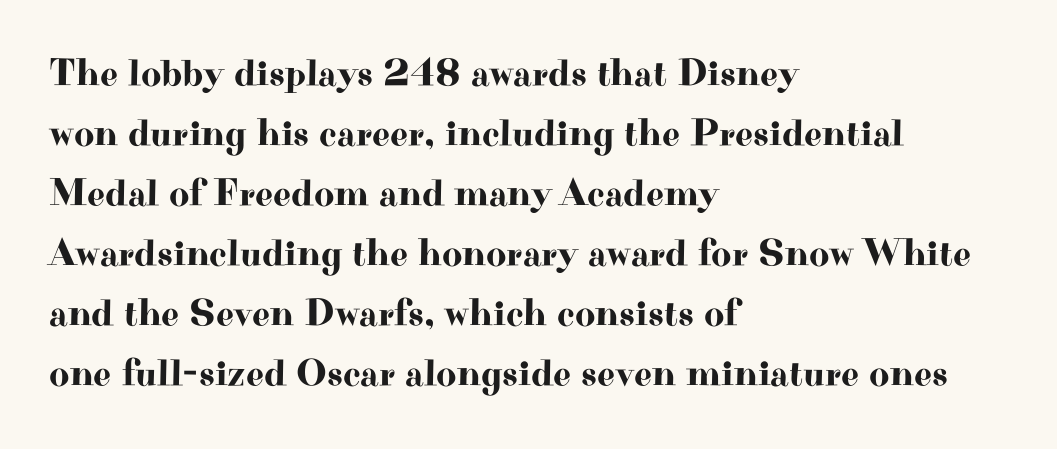
The image shows 39 px wide serif type, upright; set left-aligned, normal line spacing (1.54x), normal letter spacing, not underlined; high stroke contrast and a small x-height.
